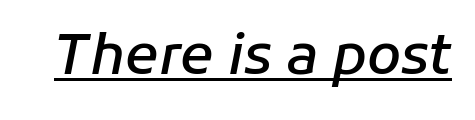
I'd describe the lettering as semibold — firm but not a full bold. Characters are canted at an angle relative to the baseline's perpendicular. The specimen includes a rule beneath the text block's lines. Tracking value appears to be zero — textbook default spacing. These lines are rendered in a variable-pitch font.
